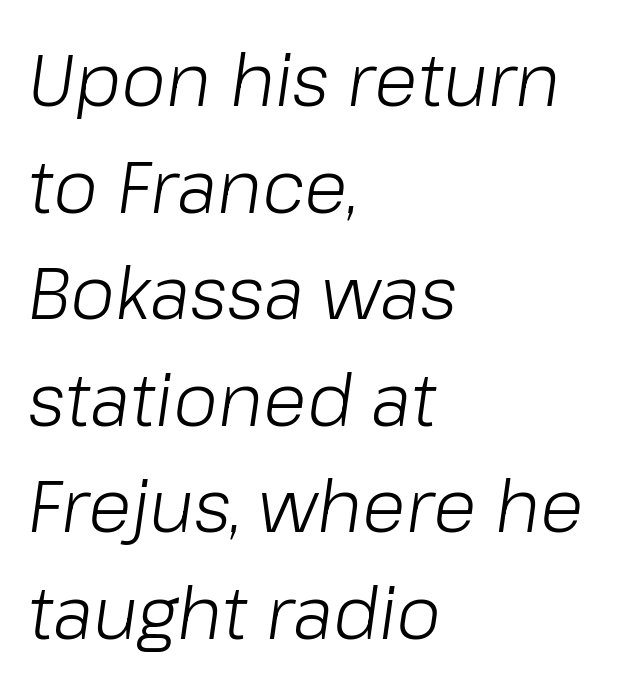
The image shows 72 px light type, italic (leaning right); set left-aligned, normal line spacing (1.48x), normal letter spacing, not underlined; low stroke contrast and a medium x-height.
